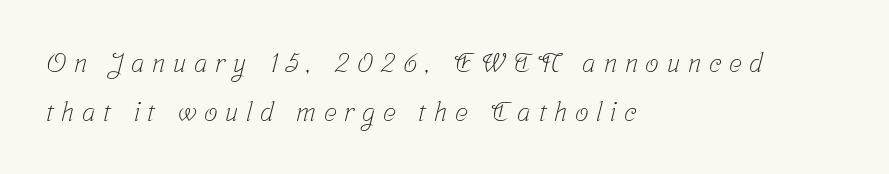
The image shows 27 px text type; set left-aligned, line spacing 1.8x, unusually wide letter spacing (+0.29 em), not underlined.
